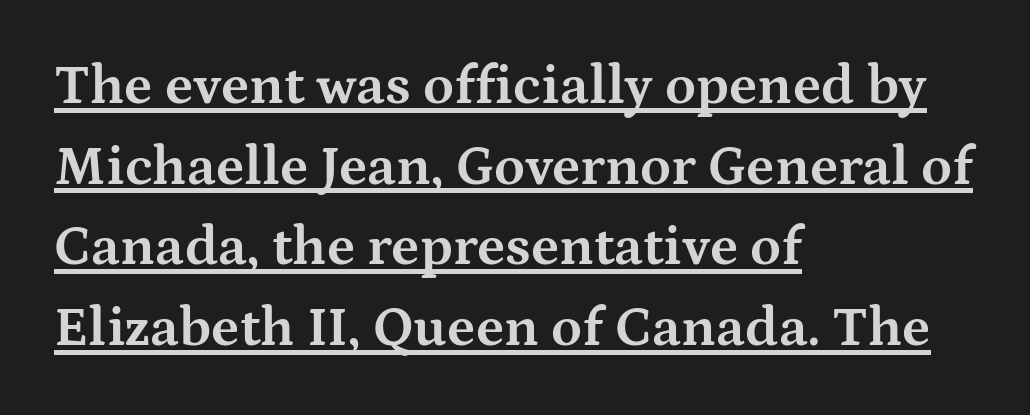
The strokes are fattened all the way to bold. These lines keep a tight, regular rhythm from letter to letter. Baseline-to-baseline distance is the conventional proportion of letter height. Unlike a clean sans, this face finishes its strokes with serifs. If you drew a line through each stem, it would be perfectly vertical. Each line of the rendering has a horizontal stroke beneath the glyphs.
